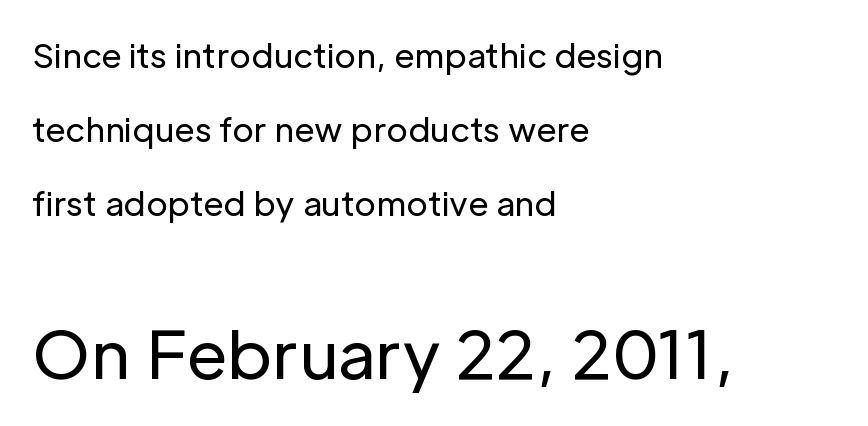
{"serif": "no", "italic": "no", "bold": "no", "weight": "regular", "width": "normal", "stroke_contrast": "low", "x_height": "medium", "monospaced": "no", "underline": "no", "align": "left", "line_spacing": "loose", "line_spacing_ratio": 2.25, "letter_spacing": "normal", "letter_spacing_em": 0.0, "larger_block": "second", "size_ratio": 2.0, "glyph_px": 66}
